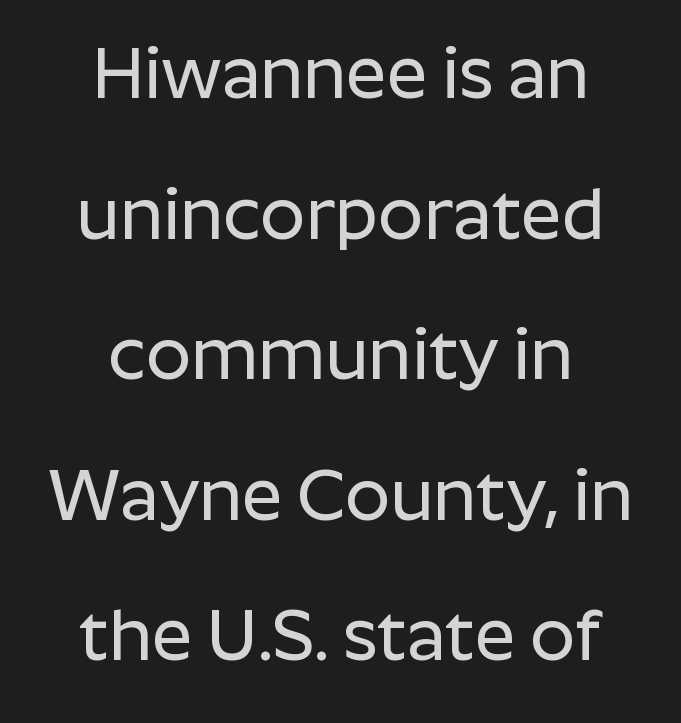
Q: Is the text italic (slanted)? A: No, it is upright.
Q: Is the typeface a serif or a sans-serif typeface? A: Sans-serif.
Q: Is the text underlined? A: No.
Q: How is the paragraph aligned? A: Centered.
Q: Is the spacing between letters normal or unusually wide? A: Normal.
Q: Is the spacing between lines tight, normal or loose? A: Loose.
Q: Width (condensed, normal, or wide)? A: Normal.
Q: Stroke contrast? A: Low.
Q: x-height? A: Medium.
Q: Monospaced? A: No.
